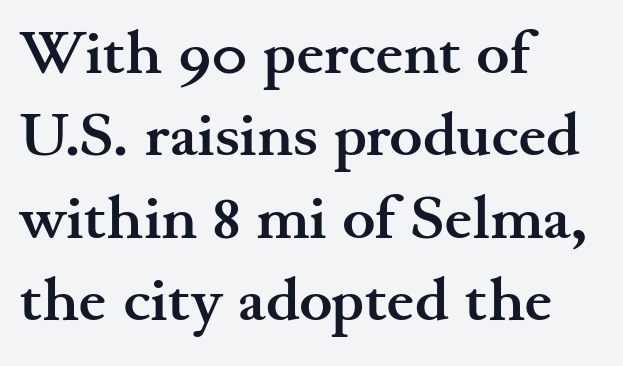
The image shows 62 px semibold, wide serif type, upright; set left-aligned, normal line spacing (1.33x), normal letter spacing, not underlined; medium stroke contrast and a small x-height.
